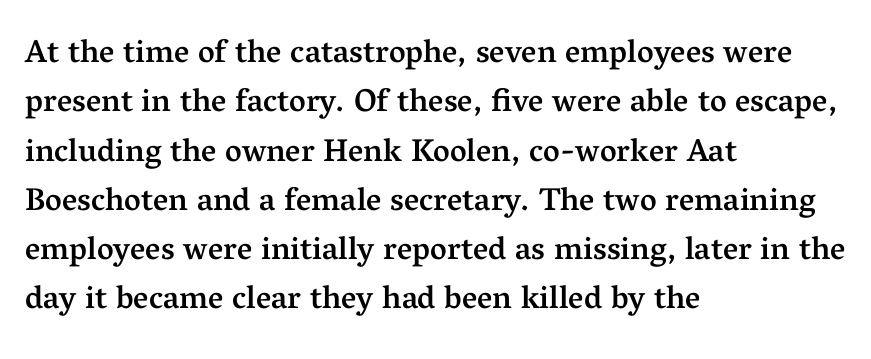
Words float on clear page, feet unadorned. The designer left line spacing at the default. This sample has the flowing, uneven cadence of proportional lettering. This rendering uses left alignment, leaving the right contour irregular. Designer's note — italics off, roman on. Type style note: has serifs.
